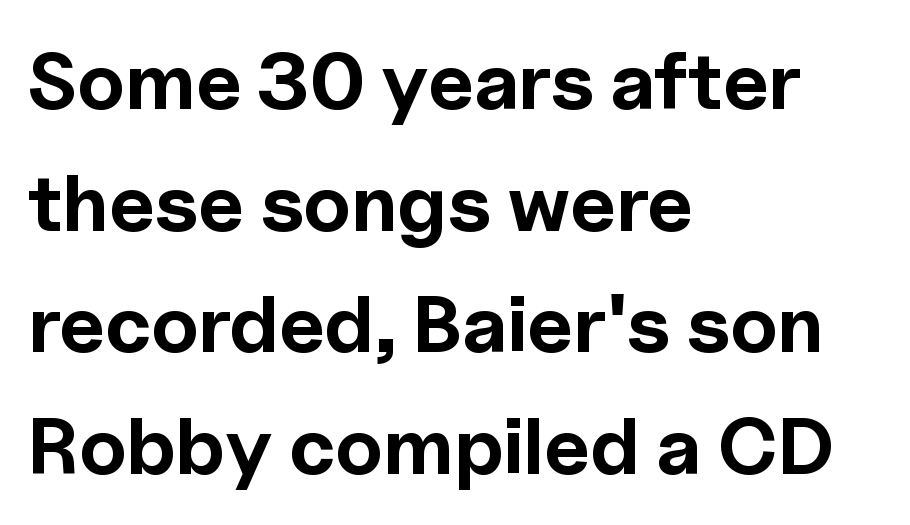
{"serif": "no", "italic": "no", "bold": "yes", "weight": "bold", "width": "normal", "x_height": "medium", "monospaced": "no", "underline": "no", "align": "left", "line_spacing": "normal", "line_spacing_ratio": 1.52, "letter_spacing": "normal", "letter_spacing_em": 0.0, "glyph_px": 80}
